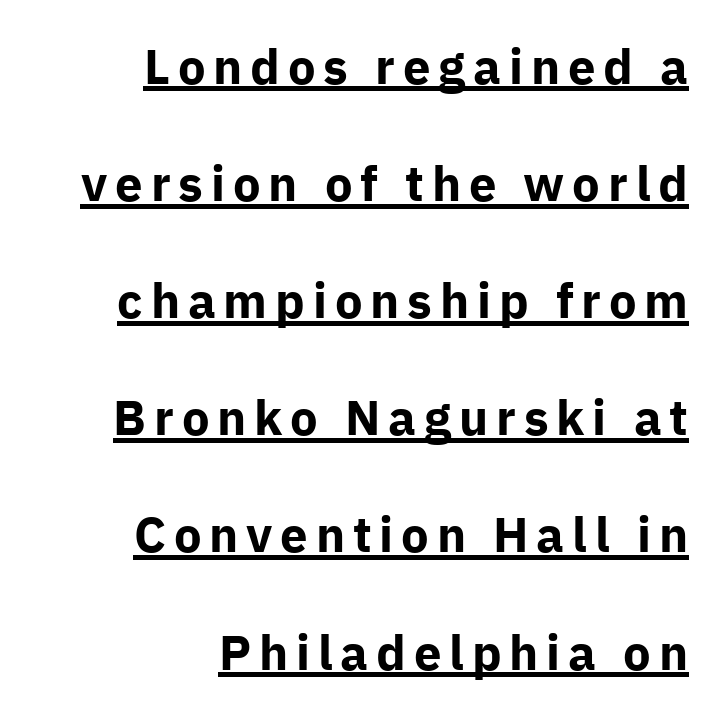
The image shows 49 px bold sans-serif type, upright; set right-aligned, loose line spacing (2.39x), underlined; low stroke contrast and a medium x-height.
